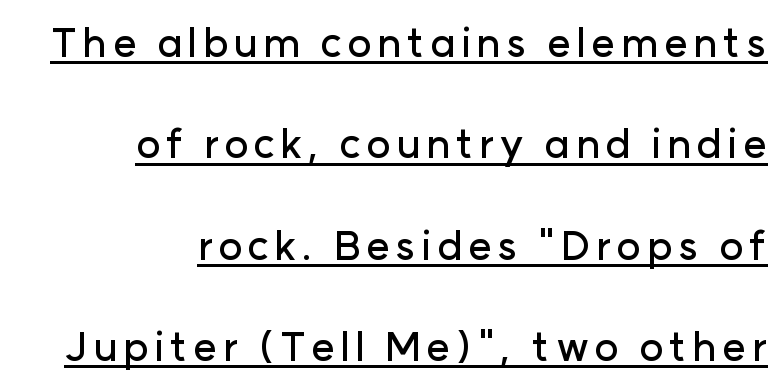
Like a heading marked for emphasis, these lines bear an underscore. I'd call this a sans setting — the letters go barefoot. Each letter keeps its own natural width here, so spacing adapts to shape. Quick note: not italic, upright. Visually the block forms a straight wall on the right and a jagged coastline on the left.
